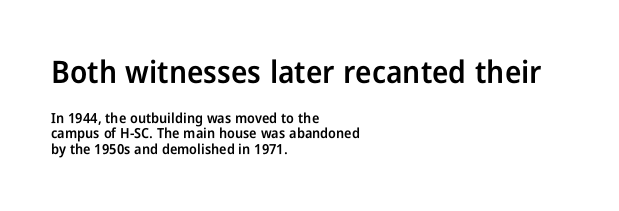
The horizontal fit of the characters is conventional and even. The passage shown is typeset with a sans-serif family. Has an underline been added? It has not. Size hierarchy here favors the leading block over the trailing one. Here the designer chose a conventional face with non-uniform glyph widths.
